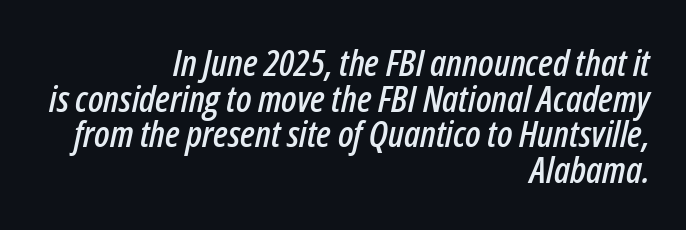
Q: Is the text italic (slanted)? A: Yes, it leans right by about 12 degrees.
Q: Is the text underlined? A: No.
Q: How is the paragraph aligned? A: Right-aligned.
Q: Is the spacing between letters normal or unusually wide? A: Normal.
Q: Is the spacing between lines tight, normal or loose? A: Tight.
Q: Width (condensed, normal, or wide)? A: Condensed.
Q: Stroke contrast? A: Low.
Q: x-height? A: Medium.
Q: Monospaced? A: No.
